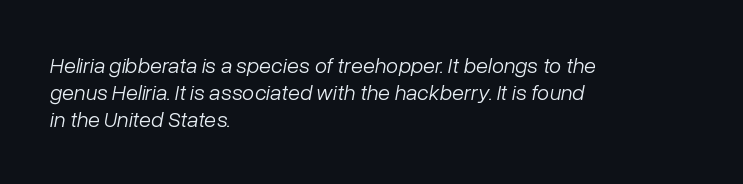
Tracking value appears to be zero — textbook default spacing. Is the type slanted? Yes — the strokes lean at a clear angle. This rendering features lettering with no underline. If you drew a ruler down the left edge, every line would touch it. On a weight scale, this lands at 450 or below.
